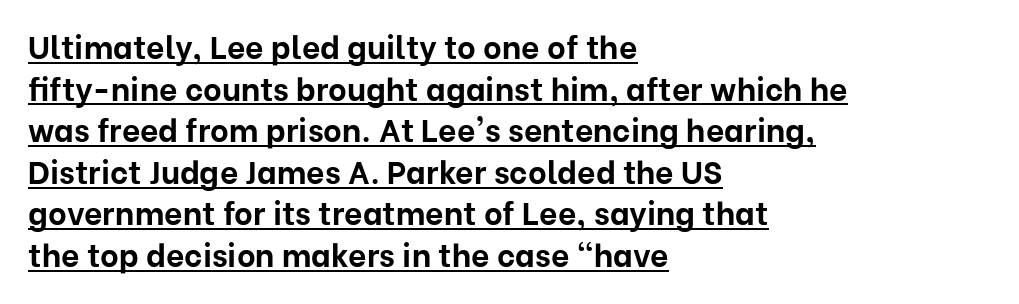
The image shows 32 px bold sans-serif type, upright; set left-aligned, normal line spacing (1.3x), normal letter spacing, underlined; low stroke contrast and a medium x-height.
